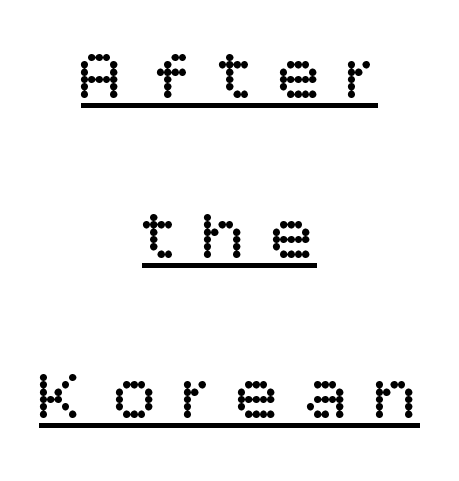
{"serif": "no", "italic": "no", "bold": "no", "weight": "regular", "width": "normal", "stroke_contrast": "low", "x_height": "large", "monospaced": "no", "underline": "yes", "align": "center", "line_spacing": "loose", "line_spacing_ratio": 2.19, "letter_spacing": "wide", "letter_spacing_em": 0.34, "glyph_px": 73}
